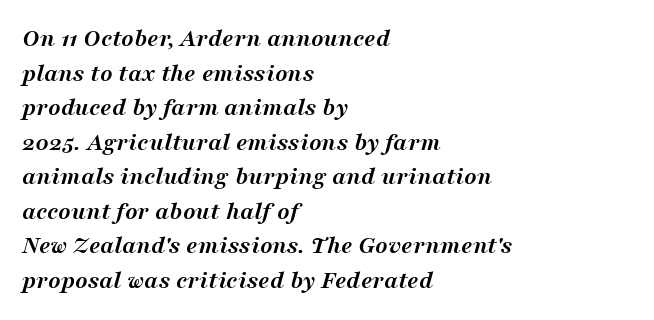
Q: Is the text bold? A: Yes.
Q: Is the text italic (slanted)? A: Yes, it leans right by about 16 degrees.
Q: Is the text underlined? A: No.
Q: How is the paragraph aligned? A: Left-aligned.
Q: Is the spacing between letters normal or unusually wide? A: Normal.
Q: Is the spacing between lines tight, normal or loose? A: Normal.
